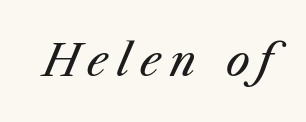
The image shows 43 px regular-weight type, italic (leaning right); set unusually wide letter spacing (+0.21 em), not underlined; medium stroke contrast and a medium x-height.
